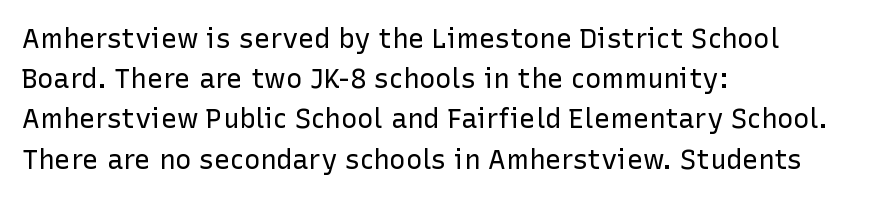
The image shows 27 px text type, upright; set left-aligned, normal line spacing (1.49x), normal letter spacing, not underlined.
